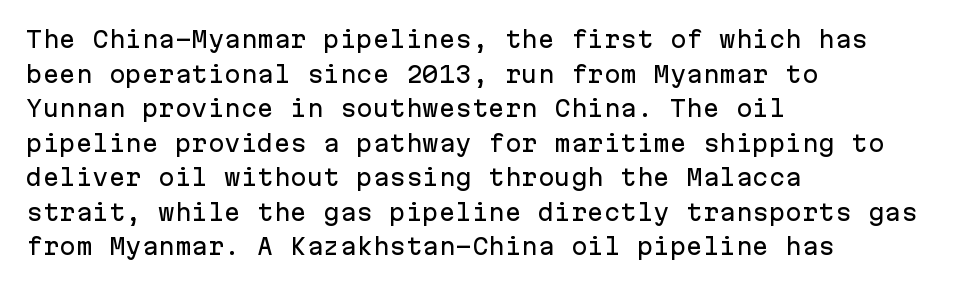
The setting favours the left margin, as ordinary paragraphs usually do. The letters stand straight up with perfectly vertical stems. Baseline-to-baseline distance is the conventional proportion of letter height. Beneath every word, the page is bare. Is the letter spacing exaggerated? No — it looks like the ordinary default.
